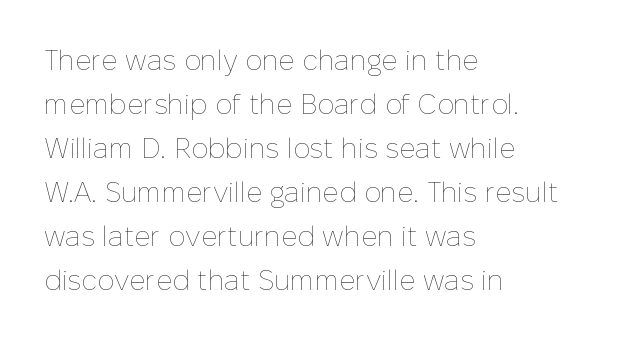
Q: Is the text bold? A: No.
Q: Is the text italic (slanted)? A: No, it is upright.
Q: Is the text underlined? A: No.
Q: How is the paragraph aligned? A: Left-aligned.
Q: Is the spacing between letters normal or unusually wide? A: Normal.
Q: Is the spacing between lines tight, normal or loose? A: Normal.
Q: Width (condensed, normal, or wide)? A: Normal.
Q: Stroke contrast? A: Low.
Q: x-height? A: Medium.
Q: Monospaced? A: No.
